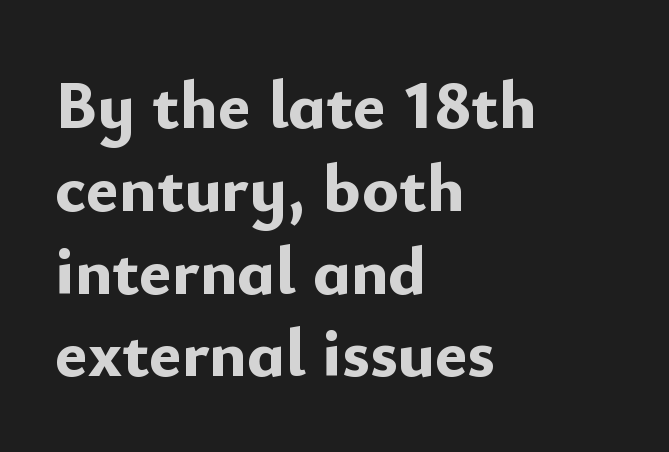
Q: Is the text bold? A: Yes.
Q: Is the text italic (slanted)? A: No, it is upright.
Q: Is the typeface a serif or a sans-serif typeface? A: Sans-serif.
Q: Is the text underlined? A: No.
Q: How is the paragraph aligned? A: Left-aligned.
Q: Is the spacing between letters normal or unusually wide? A: Normal.
Q: Width (condensed, normal, or wide)? A: Normal.
Q: Stroke contrast? A: Low.
Q: x-height? A: Small.
Q: Monospaced? A: No.
